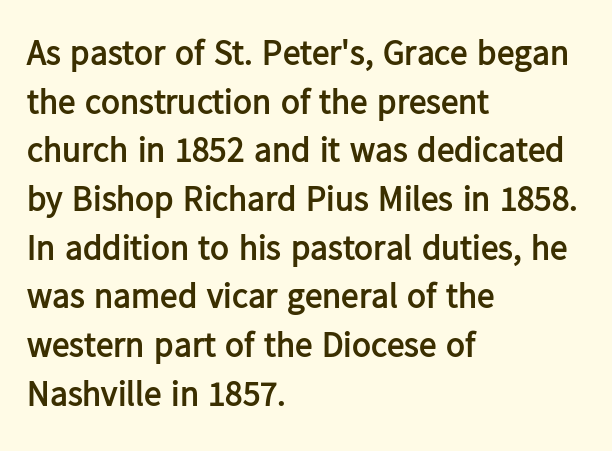
The image shows 35 px semibold sans-serif type, upright; set left-aligned, normal line spacing (1.39x), normal letter spacing, not underlined; low stroke contrast and a medium x-height.
